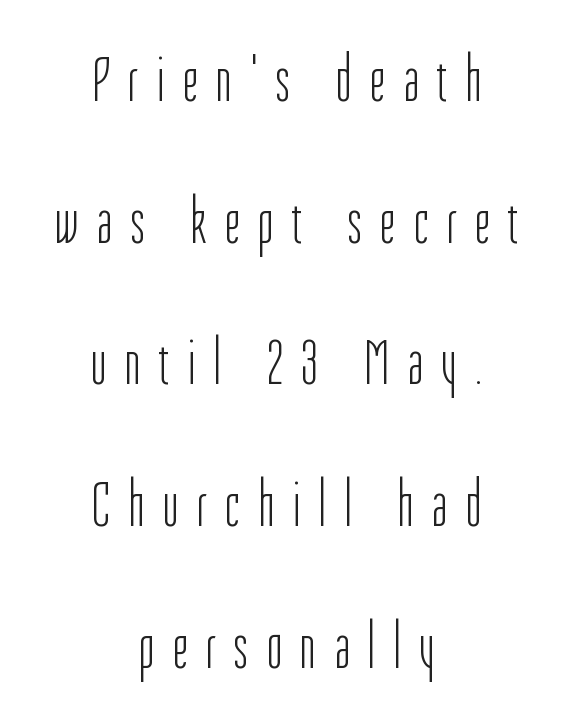
{"serif": "no", "italic": "no", "bold": "no", "weight": "light", "width": "condensed", "stroke_contrast": "low", "x_height": "medium", "monospaced": "no", "underline": "no", "align": "center", "line_spacing": "loose", "line_spacing_ratio": 2.18, "letter_spacing": "wide", "letter_spacing_em": 0.29, "glyph_px": 65}
